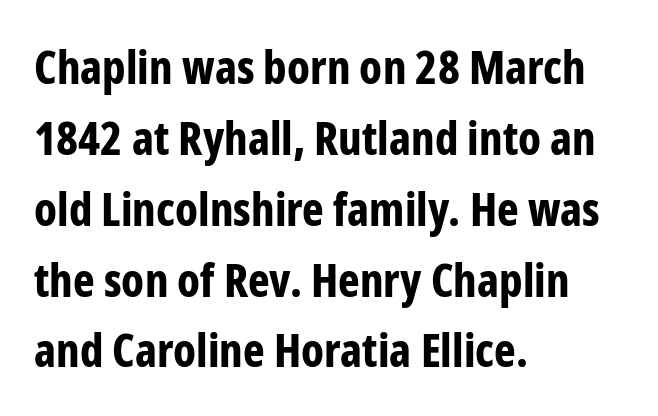
The image shows 46 px bold, condensed sans-serif type, upright; set left-aligned, normal line spacing (1.54x), normal letter spacing, not underlined; low stroke contrast and a medium x-height.
